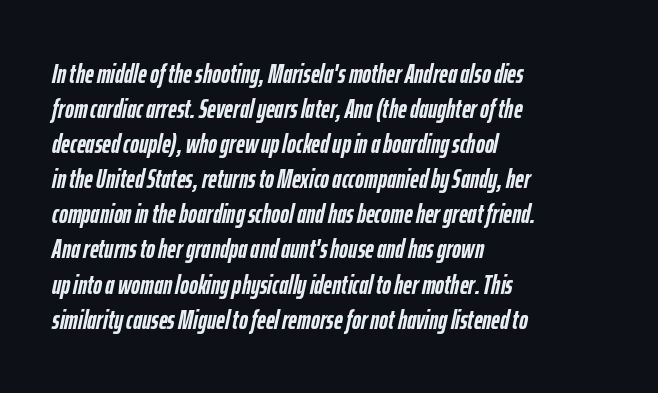
Q: Is the text bold? A: Yes.
Q: Is the text italic (slanted)? A: Yes, it leans right by about 12 degrees.
Q: Is the text underlined? A: No.
Q: How is the paragraph aligned? A: Left-aligned.
Q: Is the spacing between letters normal or unusually wide? A: Normal.
Q: Is the spacing between lines tight, normal or loose? A: Normal.
